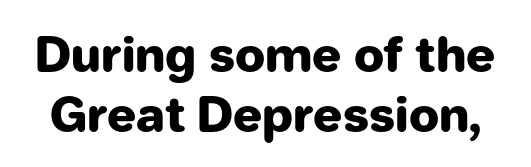
Quick note: underline off. A typesetter would label this face a sans. Here the designer chose a conventional face with non-uniform glyph widths. The rendering uses a bold face; every stroke is thick and dark. Tracking value appears to be zero — textbook default spacing. Ascenders rise straight up at ninety degrees.
